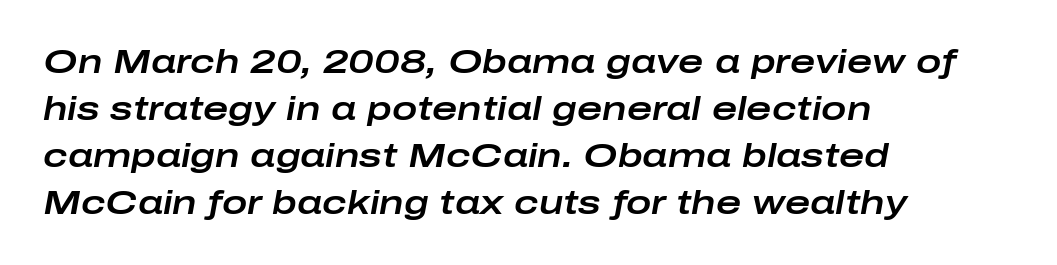
Q: Is the text italic (slanted)? A: Yes, it leans right by about 10 degrees.
Q: Is the text underlined? A: No.
Q: How is the paragraph aligned? A: Left-aligned.
Q: Is the spacing between letters normal or unusually wide? A: Normal.
Q: Is the spacing between lines tight, normal or loose? A: Normal.
Q: Width (condensed, normal, or wide)? A: Wide.
Q: Stroke contrast? A: Low.
Q: x-height? A: Medium.
Q: Monospaced? A: No.
